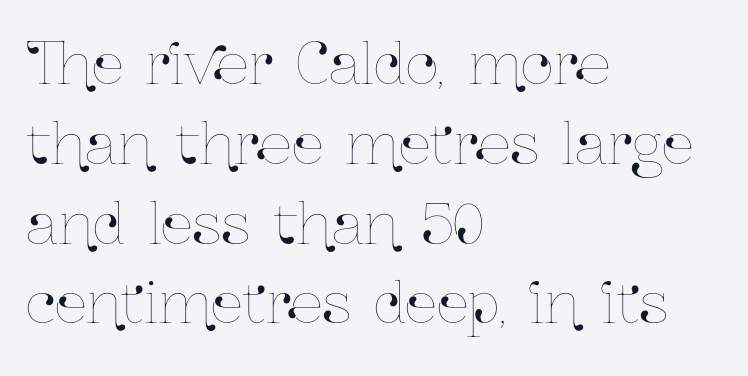
{"italic": "no", "width": "condensed", "stroke_contrast": "low", "x_height": "medium", "monospaced": "no", "underline": "no", "align": "left", "line_spacing": "normal", "line_spacing_ratio": 1.4, "letter_spacing": "normal", "letter_spacing_em": 0.0, "glyph_px": 57}
